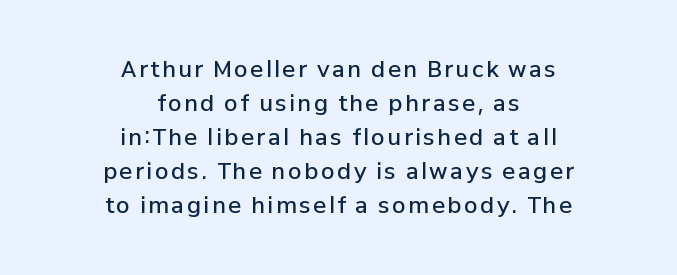
Nobody drew a line under any word here. This is moderately heavy type, rendered in semibold. The specimen reads as upright at a glance. This rendering uses center alignment, leaving both contours irregular but symmetric.
